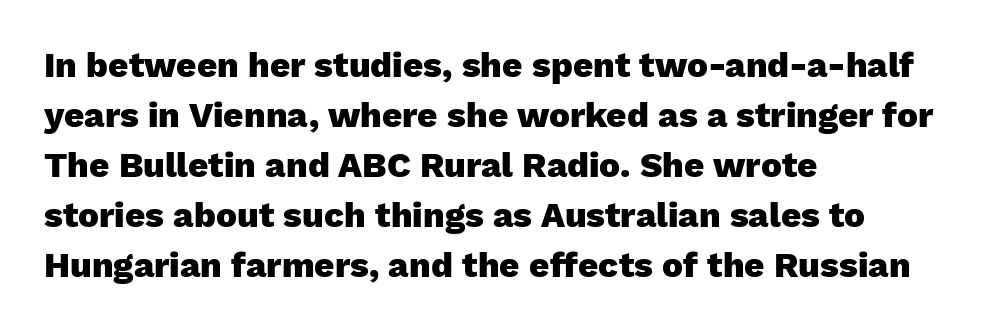
{"serif": "no", "italic": "no", "bold": "yes", "weight": "heavy", "width": "normal", "stroke_contrast": "low", "x_height": "medium", "monospaced": "no", "underline": "no", "align": "left", "line_spacing": "normal", "line_spacing_ratio": 1.43, "letter_spacing": "normal", "letter_spacing_em": 0.0, "glyph_px": 35}
